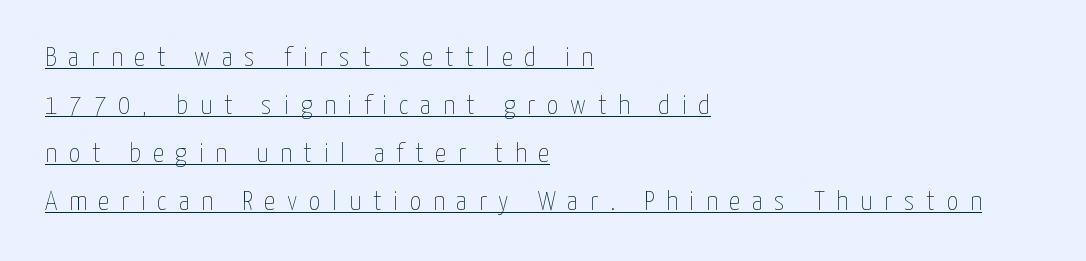
Q: Is the text bold? A: No.
Q: Is the text italic (slanted)? A: No, it is upright.
Q: Is the text underlined? A: Yes.
Q: How is the paragraph aligned? A: Left-aligned.
Q: Is the spacing between letters normal or unusually wide? A: Unusually wide.
Q: Width (condensed, normal, or wide)? A: Condensed.
Q: Stroke contrast? A: Low.
Q: x-height? A: Medium.
Q: Monospaced? A: No.
